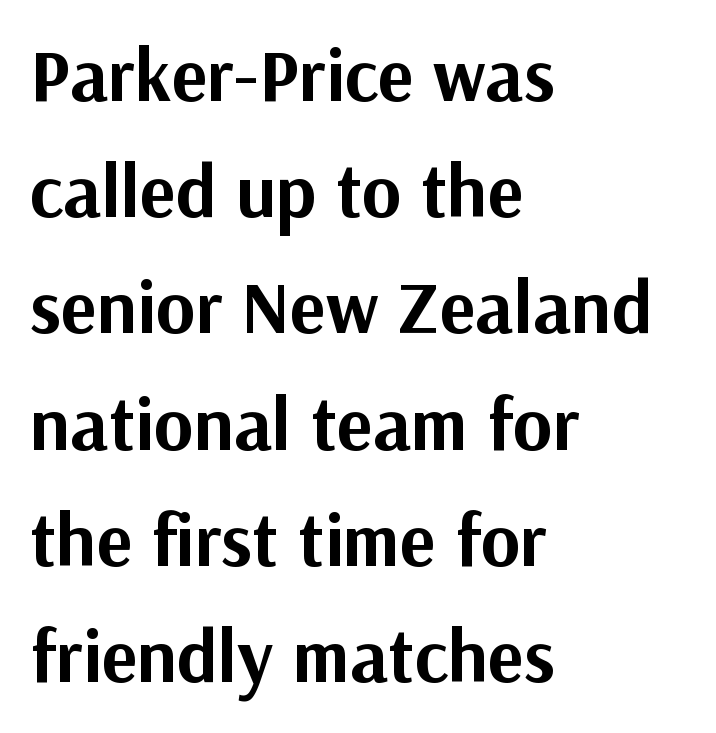
The image shows 75 px bold sans-serif type, upright; set left-aligned, normal line spacing (1.55x), normal letter spacing, not underlined; medium stroke contrast and a medium x-height.
